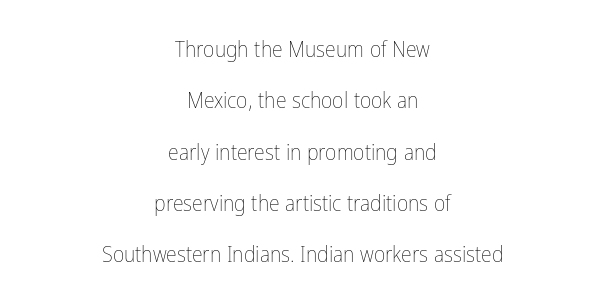
Style check: upright. The letters sit at their default tracking, neither squeezed nor spread. Only glyphs here, with clear space below each row. No extra ink here — the face is not bold.
